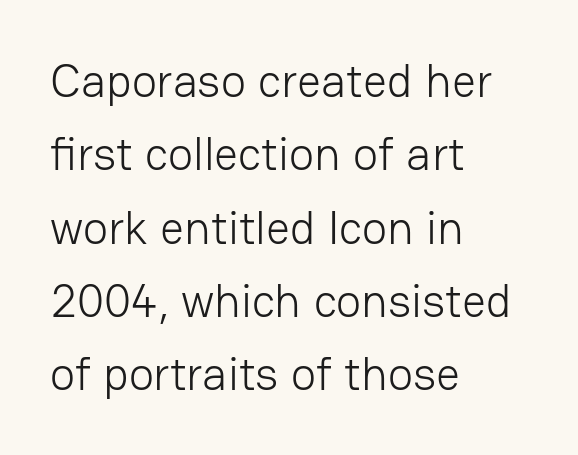
Weight: in the light-to-regular range. Leading matches the norm, producing a regular column. This rendering employs a face without finishing strokes, i.e., a sans-serif. Here the glyphs are tracked normally, forming tight word shapes. Beneath every word, the page is bare.
